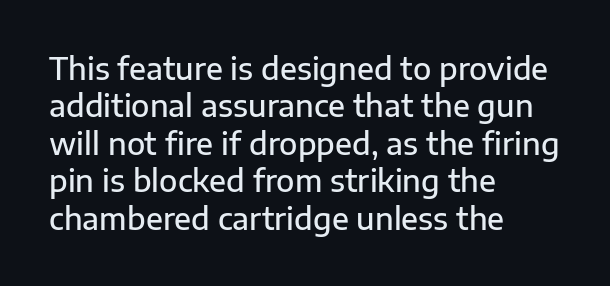
The image shows 30 px semibold sans-serif type, upright; set left-aligned, normal line spacing (1.25x), normal letter spacing, not underlined; low stroke contrast and a medium x-height.
